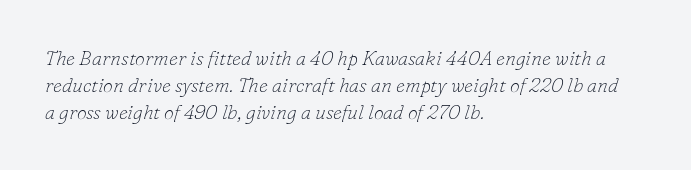
The image shows 20 px text type, italic (leaning right); set left-aligned, normal line spacing (1.34x), normal letter spacing, not underlined.
